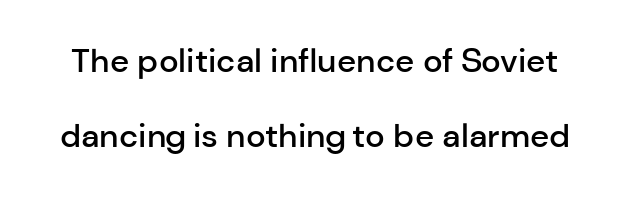
The image shows 33 px semibold sans-serif type, upright; set loose line spacing (2.26x), normal letter spacing, not underlined; low stroke contrast and a medium x-height.
